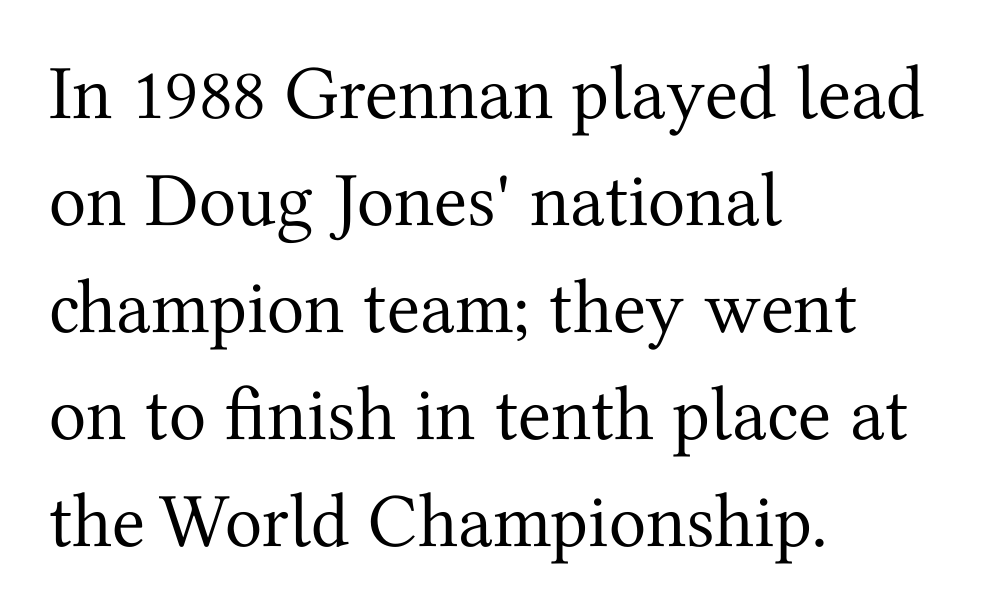
The image shows 77 px regular-weight serif type, upright; set left-aligned, normal line spacing (1.39x), normal letter spacing, not underlined; medium stroke contrast and a medium x-height.
